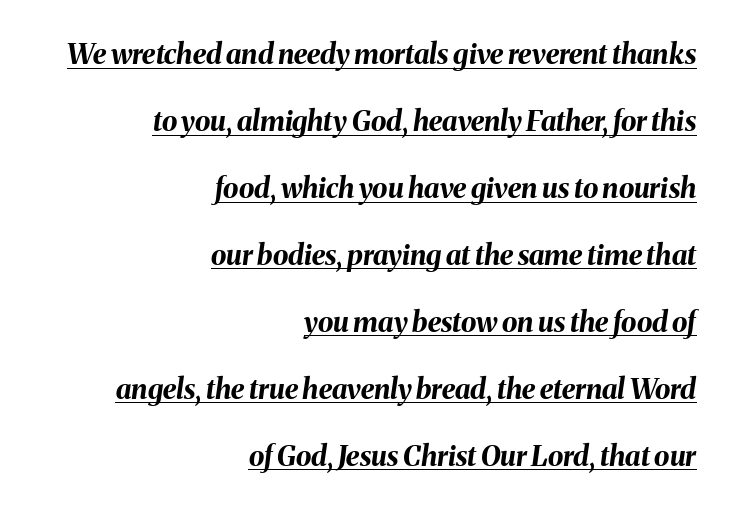
Q: Is the text bold? A: Yes.
Q: Is the text italic (slanted)? A: Yes, it leans right by about 8 degrees.
Q: Is the text underlined? A: Yes.
Q: How is the paragraph aligned? A: Right-aligned.
Q: Is the spacing between letters normal or unusually wide? A: Normal.
Q: Is the spacing between lines tight, normal or loose? A: Loose.
Q: Width (condensed, normal, or wide)? A: Normal.
Q: Stroke contrast? A: Medium.
Q: x-height? A: Medium.
Q: Monospaced? A: No.
